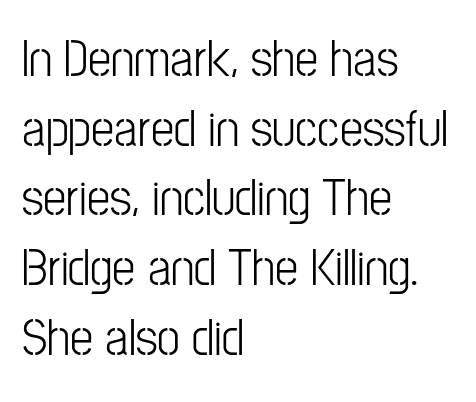
{"serif": "no", "italic": "no", "width": "condensed", "stroke_contrast": "low", "x_height": "medium", "monospaced": "no", "underline": "no", "align": "left", "line_spacing": "normal", "line_spacing_ratio": 1.34, "letter_spacing": "normal", "letter_spacing_em": 0.0, "glyph_px": 52}
